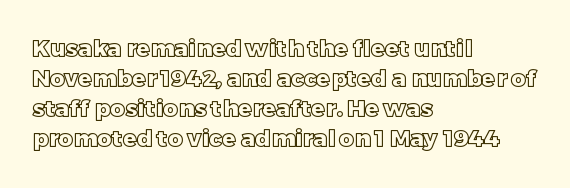
The ragged edge is on the right, which tells us the setting is flush left. What's the leading like? Ordinary, nothing unusual. Posture: straight, roman, zero tilt. The face used here is rendered with its standard letterfit. Letters rest on an invisible, unmarked baseline.
